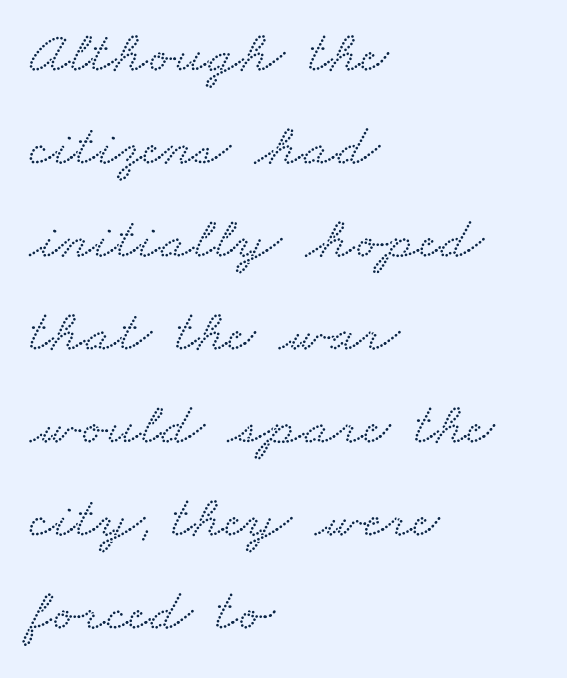
The typesetter chose a ragged-right arrangement here. The passage shown is typed in a proportional face where columns would drift. Line spacing here is normal. Short note: letters normally spaced. Glance below the letters and you will spot only blank space.
